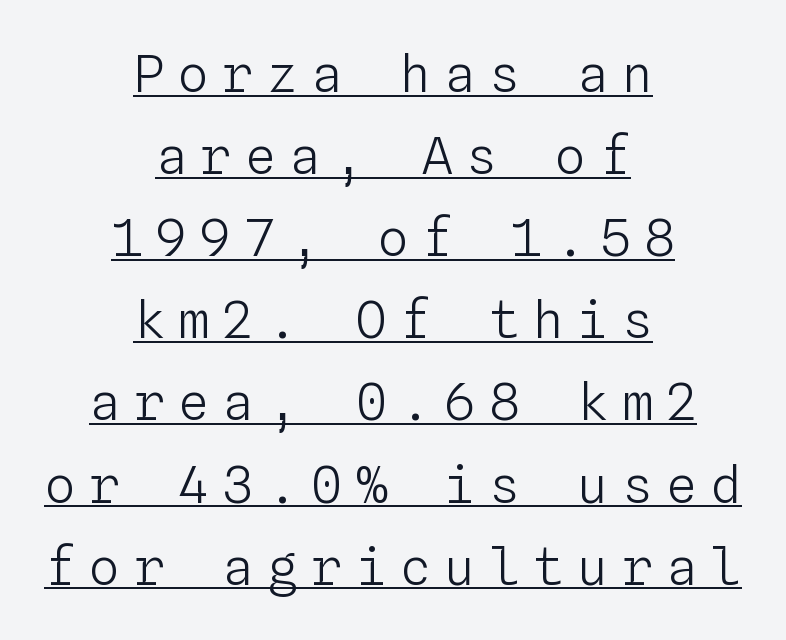
Horizontal bands of white between lines are of average thickness. Fixed-width glyphs throughout — classic coding-font behaviour. These glyphs show unthickened strokes, regular width or finer. A centered setting, common on invitations and titles, is used for this passage.
